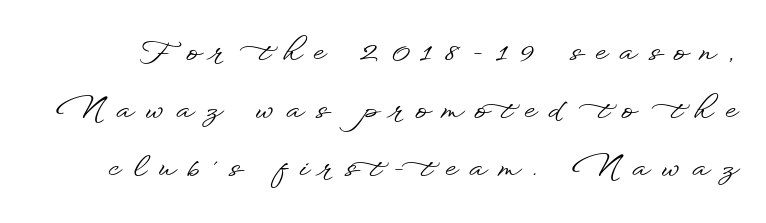
{"serif": "no", "width": "wide", "stroke_contrast": "low", "x_height": "small", "monospaced": "no", "underline": "no", "line_spacing": "loose", "line_spacing_ratio": 2.0, "letter_spacing": "wide", "letter_spacing_em": 0.44, "glyph_px": 29}
